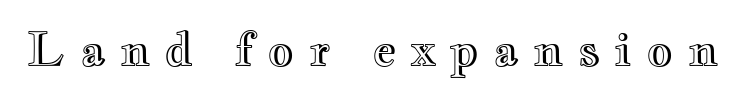
{"italic": "no", "width": "wide", "x_height": "small", "monospaced": "no", "underline": "no", "letter_spacing": "wide", "letter_spacing_em": 0.31, "glyph_px": 46}
